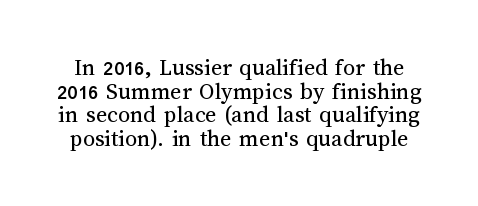
A typesetter would mark this as roman, not italic. Vertically, the passage feels compressed, each row crowding the next. The face used here is rendered with its standard letterfit. Just letters on the line, the space beneath them empty. Stem width sits at or under what a default text font uses.
